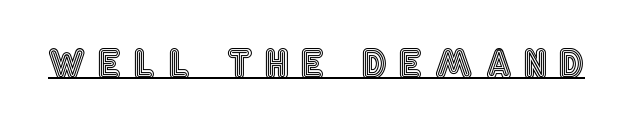
Q: Is the text italic (slanted)? A: No, it is upright.
Q: Is the text underlined? A: Yes.
Q: Is the spacing between letters normal or unusually wide? A: Unusually wide.
Q: Width (condensed, normal, or wide)? A: Condensed.
Q: x-height? A: Large.
Q: Monospaced? A: No.
